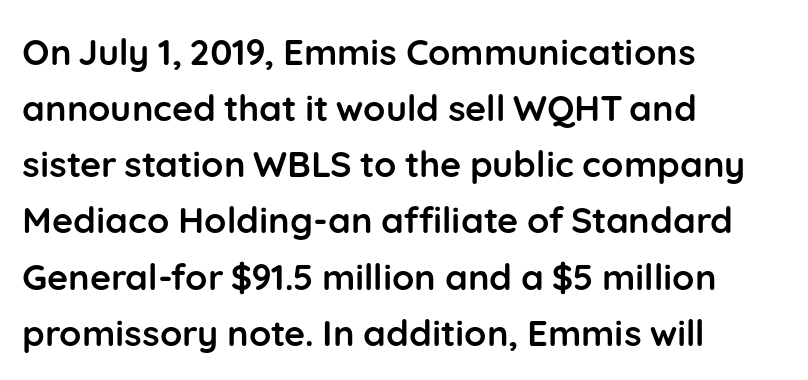
The image shows 36 px semibold sans-serif type, upright; set left-aligned, normal line spacing (1.56x), normal letter spacing, not underlined; low stroke contrast and a medium x-height.
